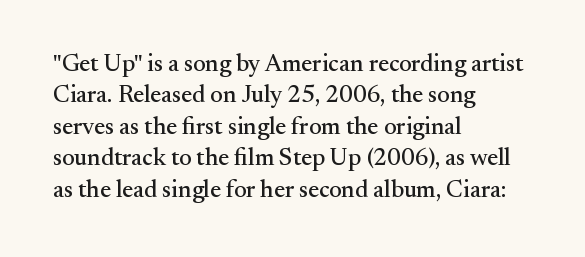
Here the glyphs are tracked normally, forming tight word shapes. Type without underlining. A roman cut, with each character standing at attention. A classic flush-left, rag-right setting is used for this passage.
